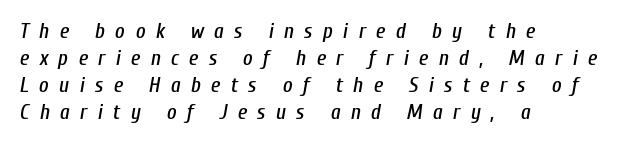
The axis of the letterforms is tilted away from vertical. Students, note that the glyphs here are deliberately spaced far apart. Unmarked baselines from the first word to the last. What's the leading like? Ordinary, nothing unusual.
